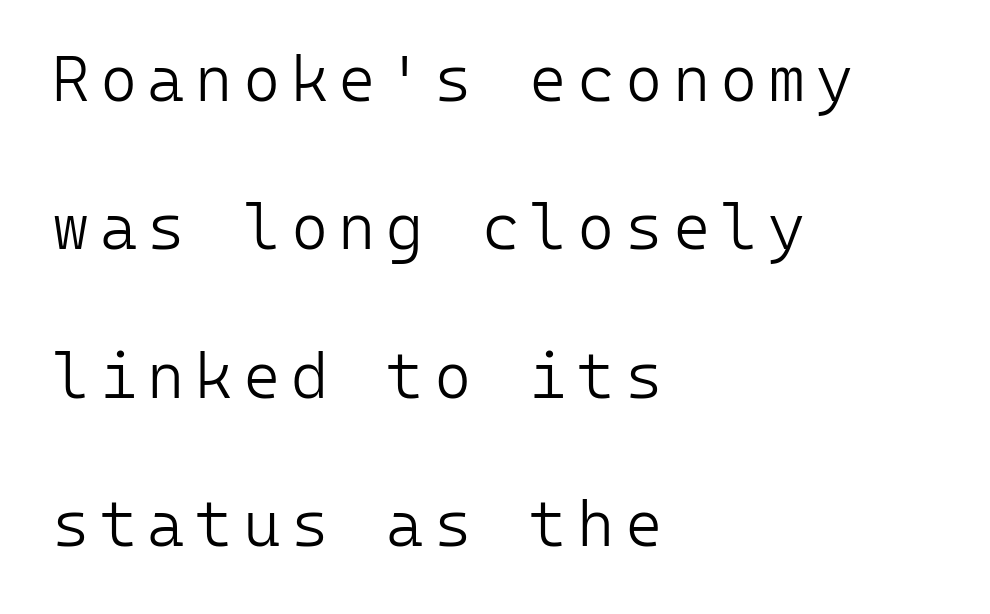
{"serif": "no", "italic": "no", "bold": "no", "weight": "light", "width": "normal", "stroke_contrast": "low", "x_height": "medium", "monospaced": "yes", "underline": "no", "align": "left", "line_spacing": "loose", "line_spacing_ratio": 2.32, "glyph_px": 64}
